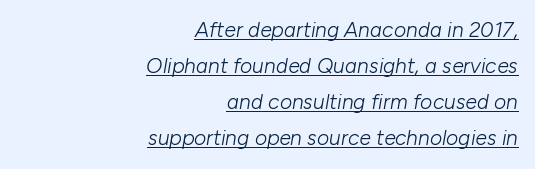
The image shows 21 px text type, italic (leaning right); set right-aligned, line spacing 1.72x, normal letter spacing, underlined.
